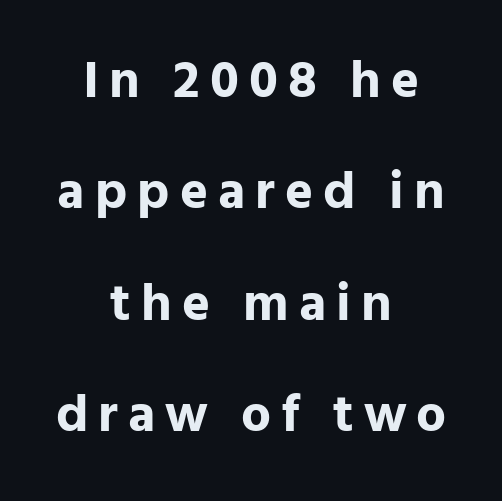
Q: Is the text bold? A: Yes.
Q: Is the text italic (slanted)? A: No, it is upright.
Q: Is the typeface a serif or a sans-serif typeface? A: Sans-serif.
Q: Is the text underlined? A: No.
Q: How is the paragraph aligned? A: Centered.
Q: Is the spacing between lines tight, normal or loose? A: Loose.
Q: Width (condensed, normal, or wide)? A: Normal.
Q: Stroke contrast? A: Low.
Q: x-height? A: Medium.
Q: Monospaced? A: No.
